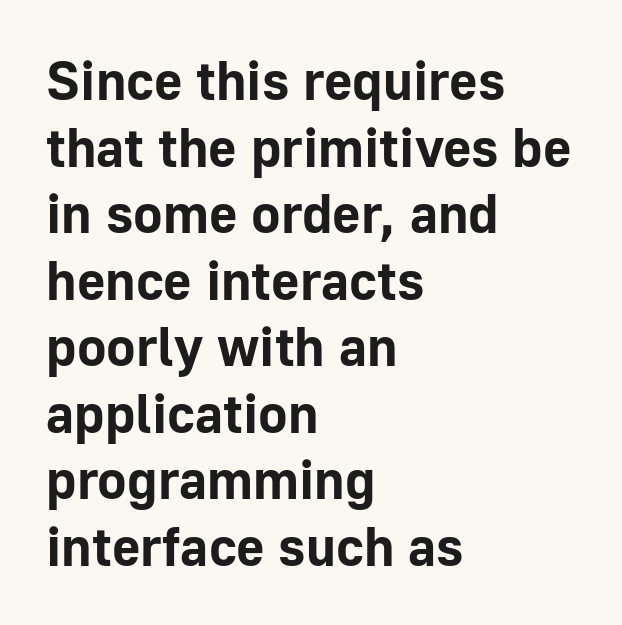
Q: Is the text bold? A: Yes.
Q: Is the text italic (slanted)? A: No, it is upright.
Q: Is the typeface a serif or a sans-serif typeface? A: Sans-serif.
Q: Is the text underlined? A: No.
Q: How is the paragraph aligned? A: Left-aligned.
Q: Is the spacing between letters normal or unusually wide? A: Normal.
Q: Width (condensed, normal, or wide)? A: Normal.
Q: Stroke contrast? A: Low.
Q: x-height? A: Medium.
Q: Monospaced? A: No.
